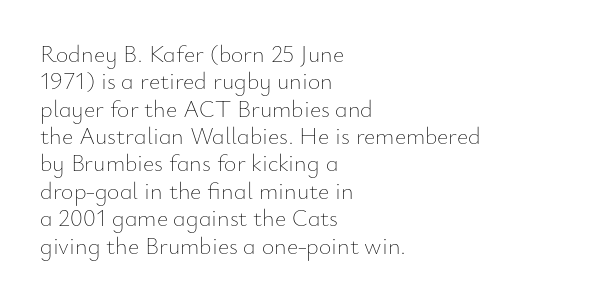
{"italic": "no", "bold": "no", "underline": "no", "align": "left", "line_spacing": "tight", "line_spacing_ratio": 1.14, "letter_spacing": "normal", "letter_spacing_em": 0.0, "glyph_px": 24}
